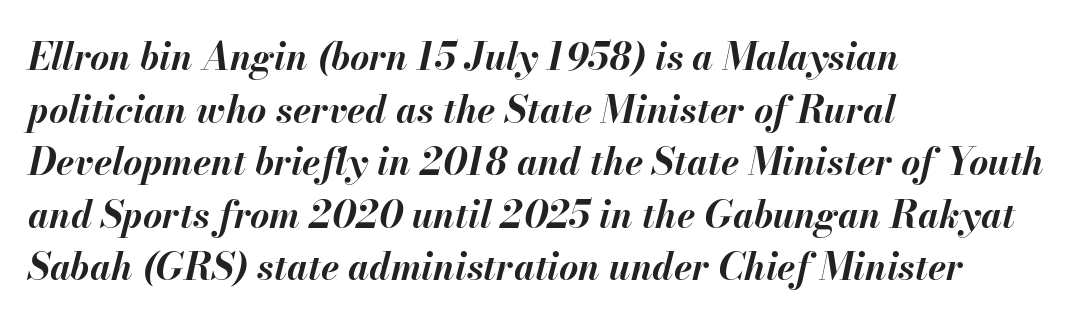
The image shows 37 px bold type, italic (leaning right); set left-aligned, normal line spacing (1.42x), normal letter spacing, not underlined; medium stroke contrast and a small x-height.
